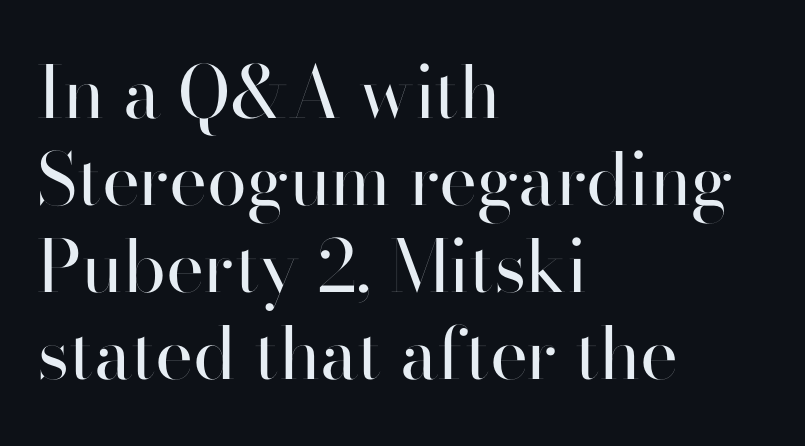
Horizontally, the lines are justified to the leading edge only. No heavy texture on the line: the type isn't bold. The typeface chosen for these lines omits serifs. Spacing verdict: proportional, widths tailored to each character. Just letters on the line, the space beneath them empty.
